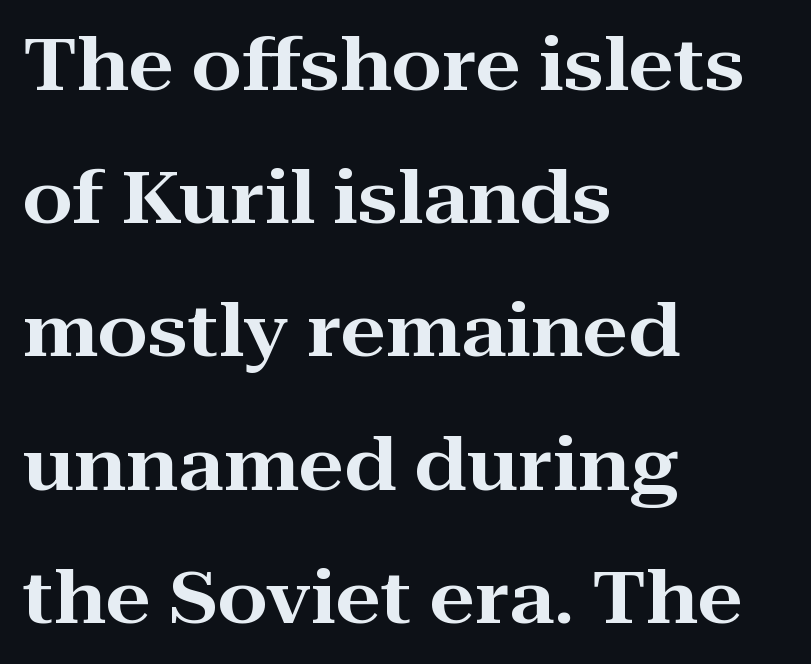
Do the characters align in a grid? No, the font is proportional. These lines keep a tight, regular rhythm from letter to letter. If you drew a ruler down the left edge, every line would touch it. Type without underlining.
